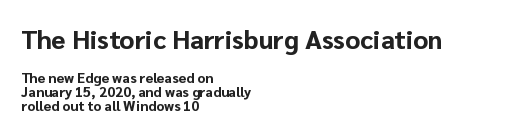
The image shows 26 px bold type, upright; set left-aligned, tight line spacing (1.0x), normal letter spacing, not underlined; the first (top) block is 1.86x larger.
